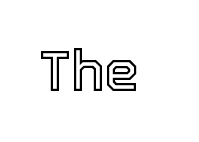
A typesetter would call this proportional, since set widths differ per character. This is roman type, the default non-slanted kind. Just letters on the line, the space beneath them empty. Glyph-to-glyph distance matches everyday printed text.
